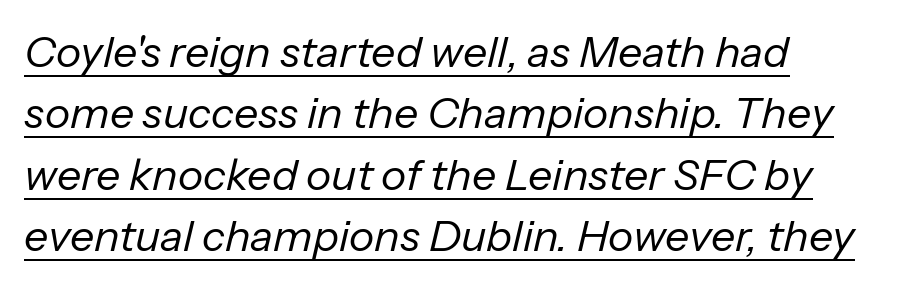
The image shows 43 px regular-weight type, italic (leaning right); set left-aligned, normal line spacing (1.43x), normal letter spacing, underlined; low stroke contrast and a medium x-height.
